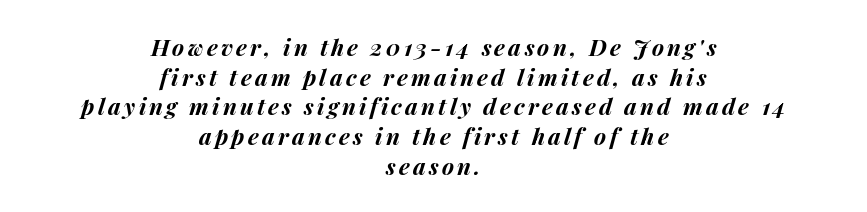
This sample uses an oblique cut, with every glyph tilted off the vertical. Short and long lines alike share a common midpoint. This block has exactly the height ordinary leading produces. The space directly below the letters is spotless. Does the weight exceed regular? Yes, all the way to bold.
